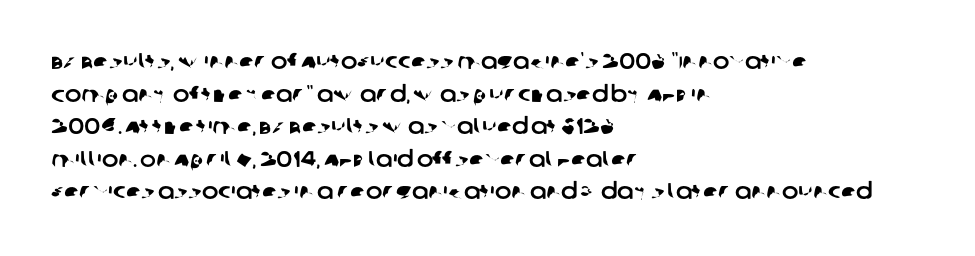
Q: Is the text underlined? A: No.
Q: How is the paragraph aligned? A: Left-aligned.
Q: Is the spacing between letters normal or unusually wide? A: Normal.
Q: Is the spacing between lines tight, normal or loose? A: Normal.
